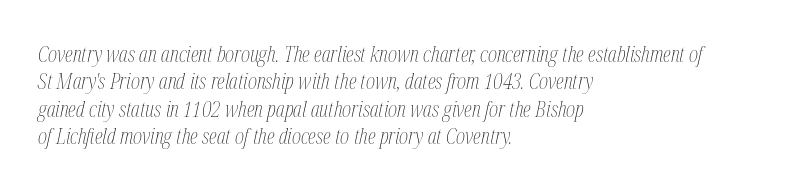
The image shows 22 px text type, italic (leaning right); set left-aligned, line spacing 1.24x, normal letter spacing, not underlined.
